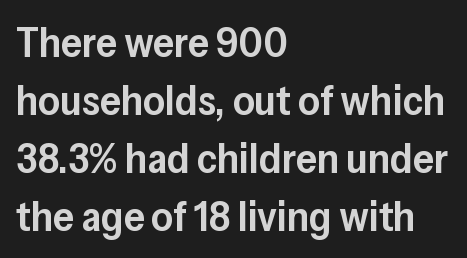
{"serif": "no", "italic": "no", "bold": "semi", "weight": "semibold", "width": "normal", "stroke_contrast": "low", "x_height": "medium", "monospaced": "no", "underline": "no", "align": "left", "line_spacing": "normal", "line_spacing_ratio": 1.38, "letter_spacing": "normal", "letter_spacing_em": 0.0, "glyph_px": 42}
